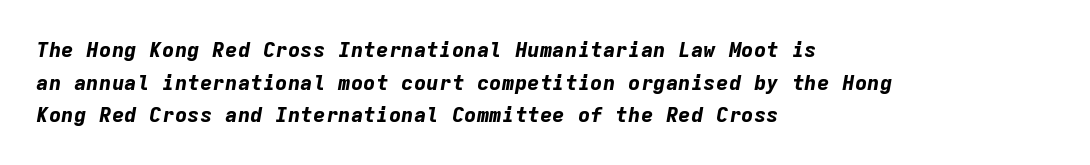
Q: Is the text bold? A: Yes.
Q: Is the text italic (slanted)? A: Yes, it leans right by about 9 degrees.
Q: Is the text underlined? A: No.
Q: How is the paragraph aligned? A: Left-aligned.
Q: Is the spacing between letters normal or unusually wide? A: Normal.
Q: Is the spacing between lines tight, normal or loose? A: Normal.
